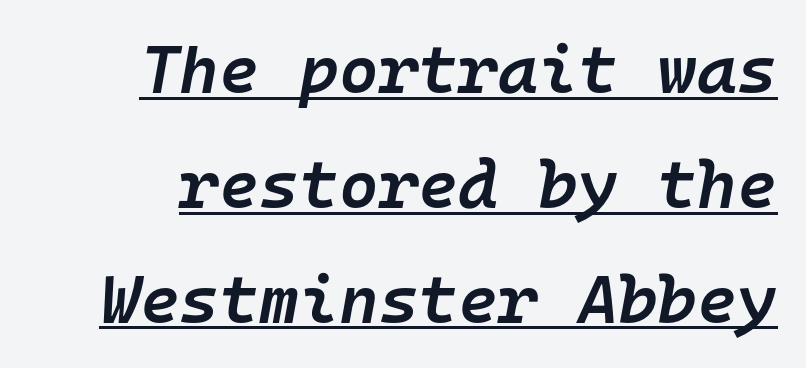
Q: Is the text bold? A: Semi-bold.
Q: Is the text italic (slanted)? A: Yes, it leans right by about 10 degrees.
Q: Is the text underlined? A: Yes.
Q: Is the spacing between letters normal or unusually wide? A: Normal.
Q: Is the spacing between lines tight, normal or loose? A: Normal.
Q: Width (condensed, normal, or wide)? A: Normal.
Q: Stroke contrast? A: Low.
Q: x-height? A: Medium.
Q: Monospaced? A: Yes.
